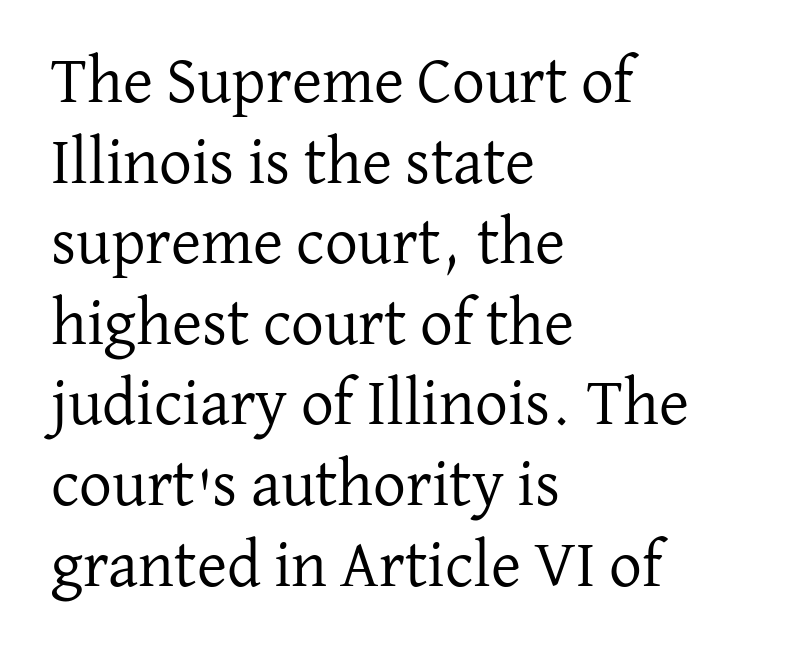
Q: Is the text bold? A: No.
Q: Is the text italic (slanted)? A: No, it is upright.
Q: Is the typeface a serif or a sans-serif typeface? A: Serif.
Q: Is the text underlined? A: No.
Q: How is the paragraph aligned? A: Left-aligned.
Q: Is the spacing between letters normal or unusually wide? A: Normal.
Q: Width (condensed, normal, or wide)? A: Normal.
Q: Stroke contrast? A: Low.
Q: x-height? A: Medium.
Q: Monospaced? A: No.
